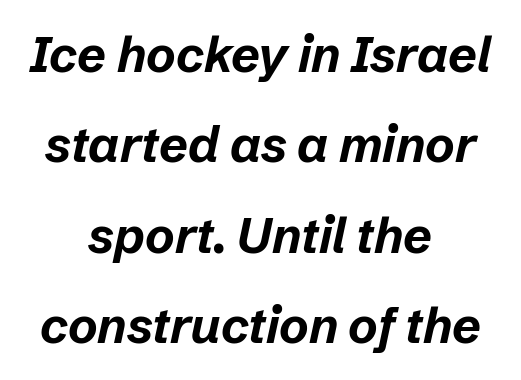
The image shows 50 px bold type, italic (leaning right); set centered, line spacing 1.81x, normal letter spacing, not underlined; low stroke contrast and a medium x-height.
